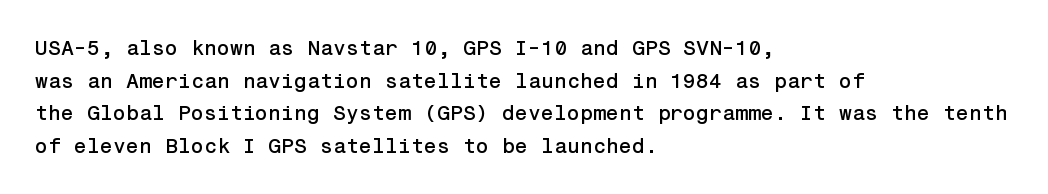
Q: Is the text italic (slanted)? A: No, it is upright.
Q: Is the text underlined? A: No.
Q: How is the paragraph aligned? A: Left-aligned.
Q: Is the spacing between letters normal or unusually wide? A: Normal.
Q: Is the spacing between lines tight, normal or loose? A: Normal.
